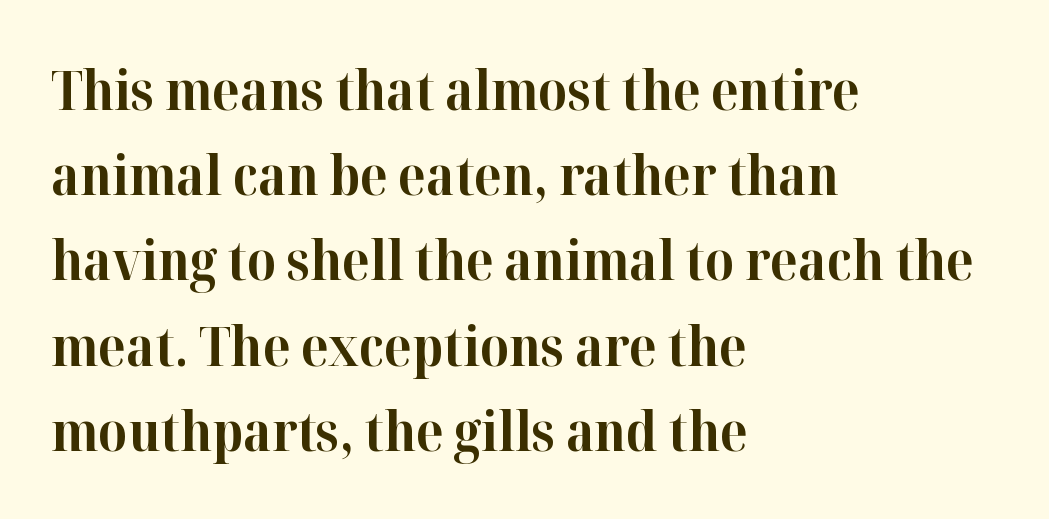
Chunky letters — that's bold for sure. The letters carry serifs — small finishing strokes at the ends of their stems. A typesetter would call this proportional, since set widths differ per character. Tall strokes in this sample are plumb rather than angled. Words appear dense and cohesive because spacing is normal.
